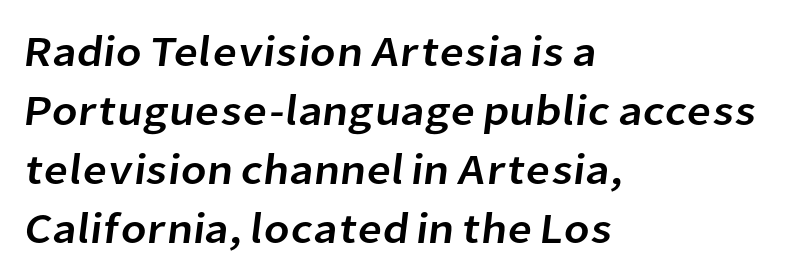
Students, note that the glyphs here touch the page at normal intervals. Think of a printed novel: that variable character pitch is what you see here. Nothing sits at the stroke ends, so this counts as sans-serif. Lines of text with bare space underneath. Line spacing here is normal.
